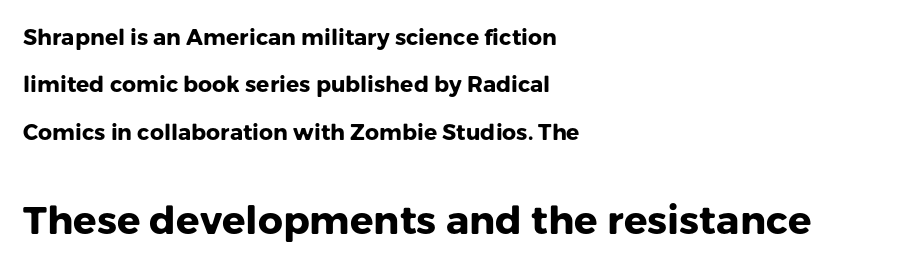
One glance says open: line gaps are wider than usual. The paragraph has a hard left edge and a soft right edge. Typesetter's note — lower block bumped up in size, upper block left smaller. This rendering employs a face without finishing strokes, i.e., a sans-serif. As a designer I'd log this as weight 700, bold. This sample uses plain, unmodified letter spacing.
